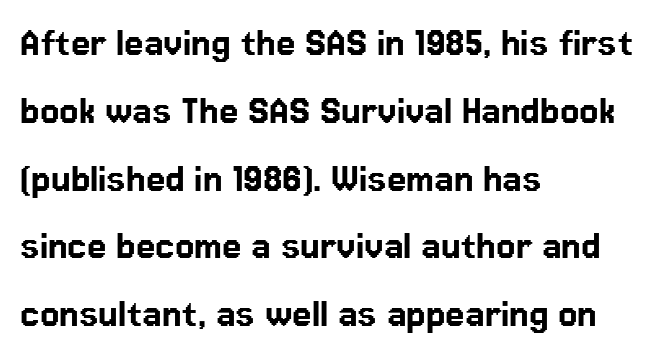
{"serif": "no", "italic": "no", "width": "normal", "stroke_contrast": "low", "x_height": "medium", "monospaced": "no", "underline": "no", "align": "left", "line_spacing": "normal", "line_spacing_ratio": 1.54, "letter_spacing": "normal", "letter_spacing_em": 0.0, "glyph_px": 44}
